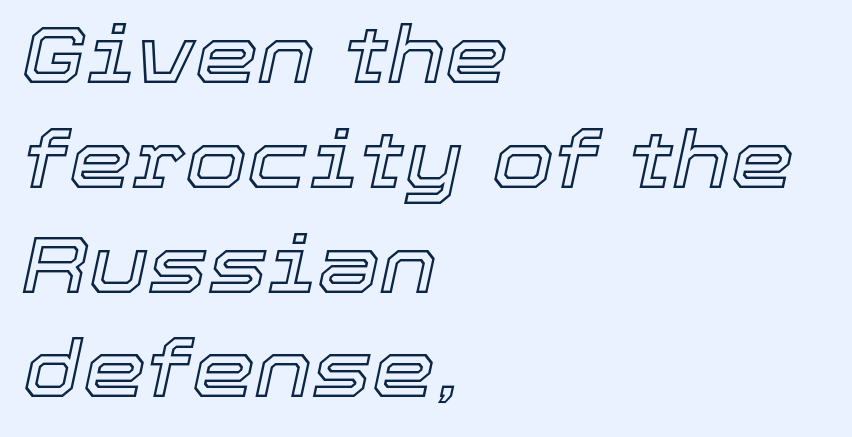
{"italic": "yes", "lean": "right", "slant_degrees": 12, "width": "normal", "x_height": "medium", "monospaced": "no", "underline": "no", "align": "left", "line_spacing": "normal", "line_spacing_ratio": 1.31, "letter_spacing": "normal", "letter_spacing_em": 0.0, "glyph_px": 80}
